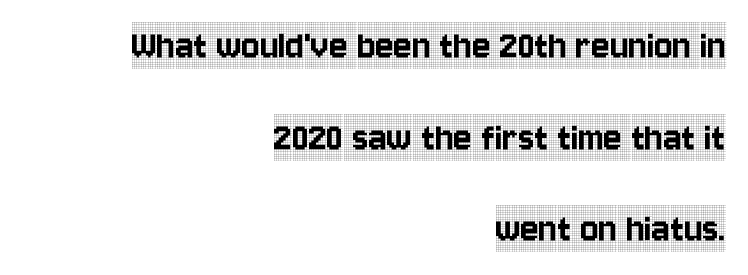
Does the copy run flush right? Yes — the right margin is perfectly even. A bare baseline throughout the passage. The typeface chosen for these lines features serifs. In terms of letterspacing, this is plain default setting.
